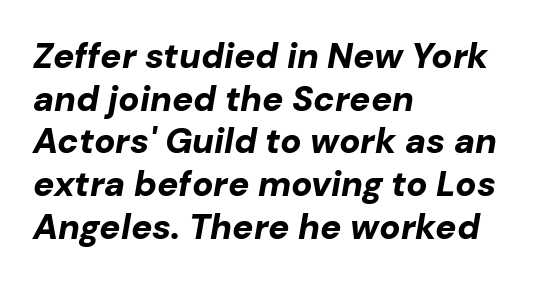
{"italic": "yes", "lean": "right", "slant_degrees": 10, "bold": "yes", "weight": "bold", "width": "normal", "stroke_contrast": "low", "x_height": "medium", "monospaced": "no", "underline": "no", "align": "left", "line_spacing_ratio": 1.22, "letter_spacing": "normal", "letter_spacing_em": 0.0, "glyph_px": 35}
